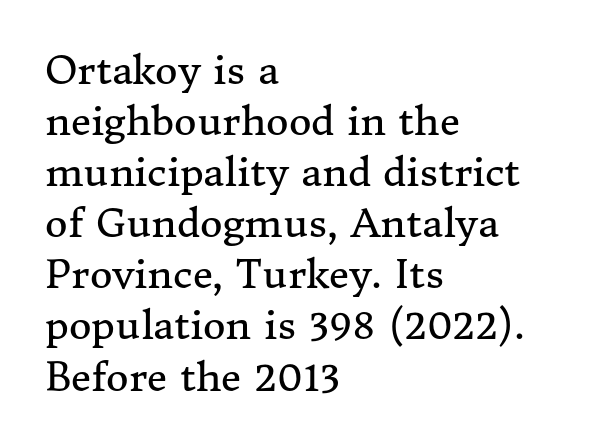
The image shows 39 px regular-weight serif type, upright; set left-aligned, normal line spacing (1.31x), normal letter spacing, not underlined; medium stroke contrast and a medium x-height.
